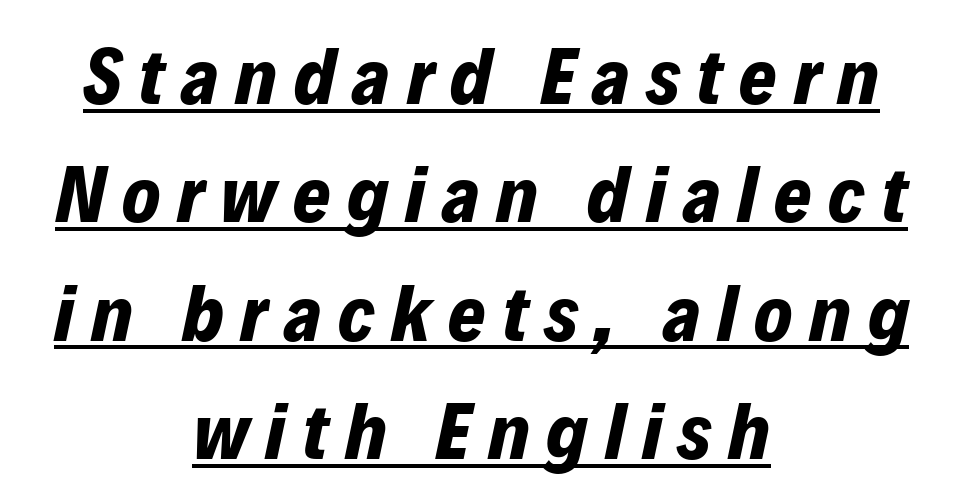
The image shows 80 px bold type, italic (leaning right); set centered, normal line spacing (1.48x), unusually wide letter spacing (+0.21 em), underlined; low stroke contrast and a medium x-height.
